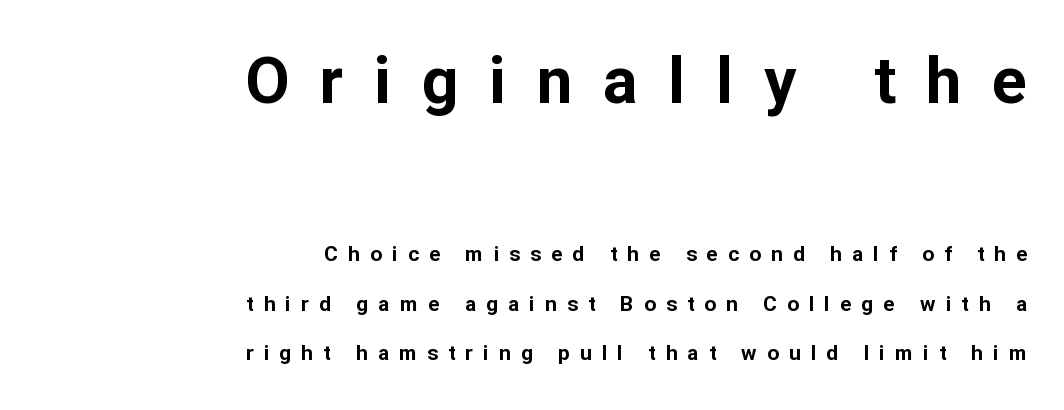
The image shows 64 px bold sans-serif type, upright; set right-aligned, loose line spacing (2.36x), unusually wide letter spacing (+0.48 em), not underlined; the first (top) block is 3.05x larger; low stroke contrast and a medium x-height.
